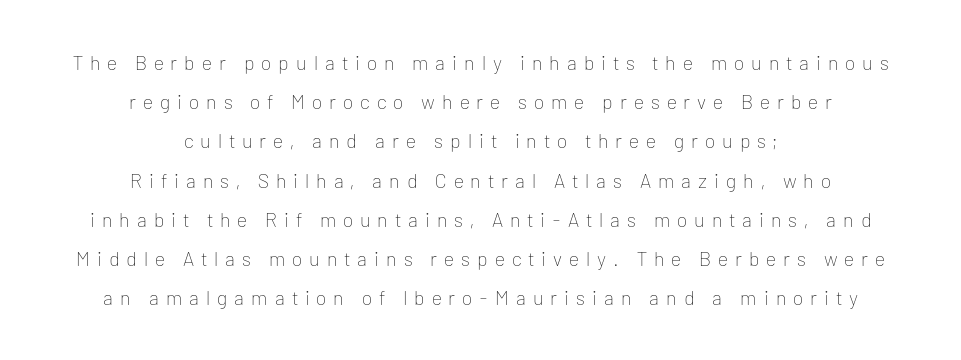
{"italic": "no", "bold": "no", "underline": "no", "align": "center", "line_spacing": "loose", "line_spacing_ratio": 1.96, "letter_spacing": "wide", "letter_spacing_em": 0.35, "glyph_px": 20}
